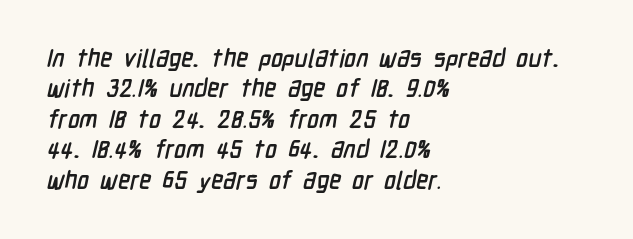
Caption: standard tracking, unaltered. Layout note: lines flush left. Beneath every word, the page is bare.
